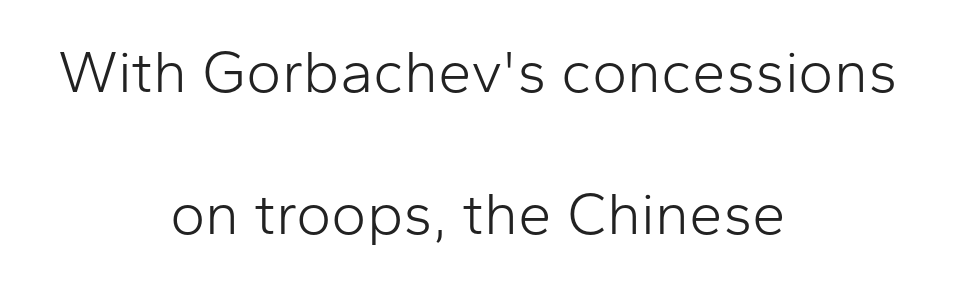
The image shows 60 px light sans-serif type, upright; set centered, loose line spacing (2.37x), normal letter spacing, not underlined; low stroke contrast and a medium x-height.
